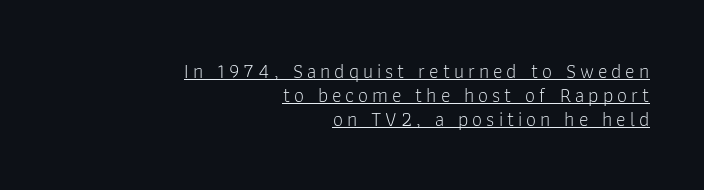
Someone cranked the tracking dial way up on this one. Characters remain perfectly vertical along every line. Does a line run under the words? Yes, clearly. The rag falls on the left side of this text block.
